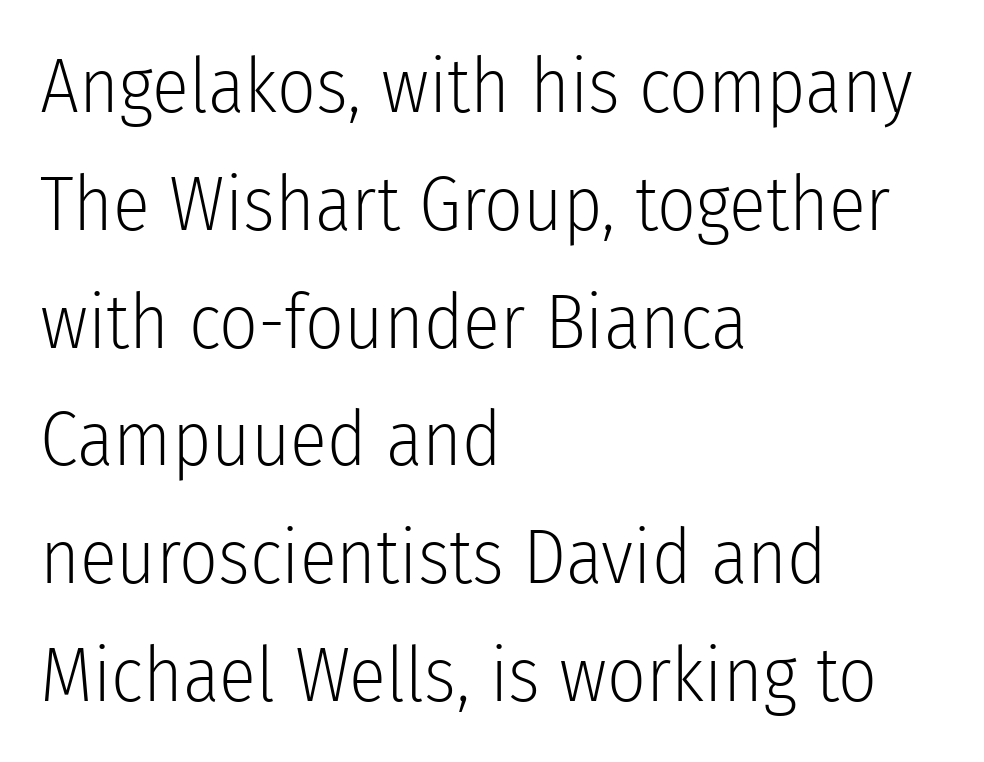
The image shows 76 px light, condensed sans-serif type, upright; set left-aligned, normal line spacing (1.55x), normal letter spacing, not underlined; low stroke contrast and a medium x-height.
